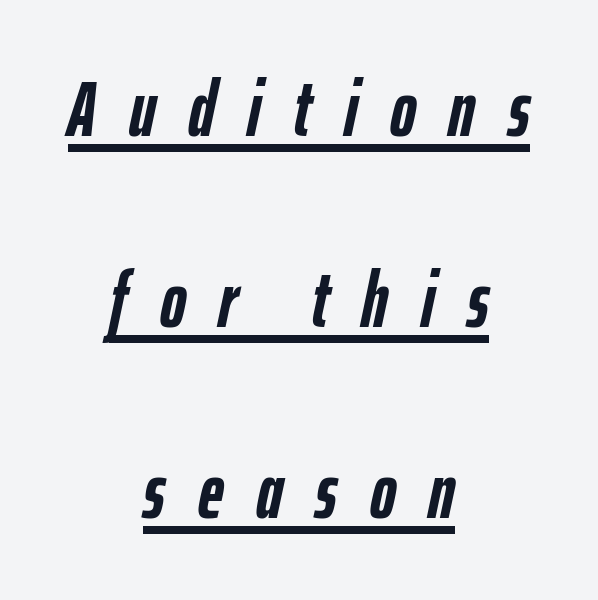
Q: Is the text bold? A: Yes.
Q: Is the text italic (slanted)? A: Yes, it leans right by about 12 degrees.
Q: Is the text underlined? A: Yes.
Q: How is the paragraph aligned? A: Centered.
Q: Is the spacing between letters normal or unusually wide? A: Unusually wide.
Q: Is the spacing between lines tight, normal or loose? A: Loose.
Q: Width (condensed, normal, or wide)? A: Condensed.
Q: Stroke contrast? A: Low.
Q: x-height? A: Medium.
Q: Monospaced? A: No.
